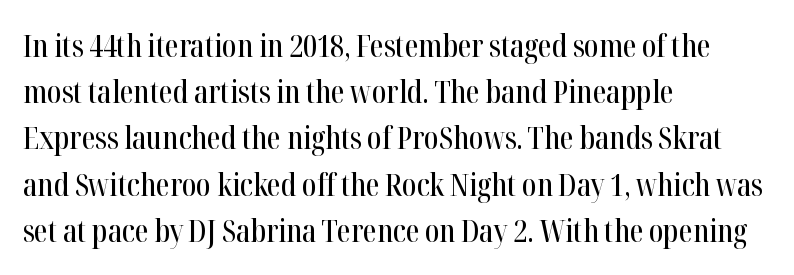
The image shows 31 px condensed serif type, upright; set left-aligned, normal line spacing (1.49x), normal letter spacing, not underlined; high stroke contrast and a medium x-height.
